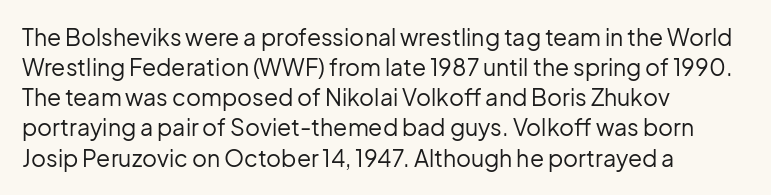
Teacher's note: observe the even left margin — that is flush-left alignment. Does extra space separate the letters? No, they use regular spacing. In terms of posture, this sample is upright. The glyphs are unaccompanied by any horizontal stroke below them. The lines sit at an ordinary, default distance from one another.
